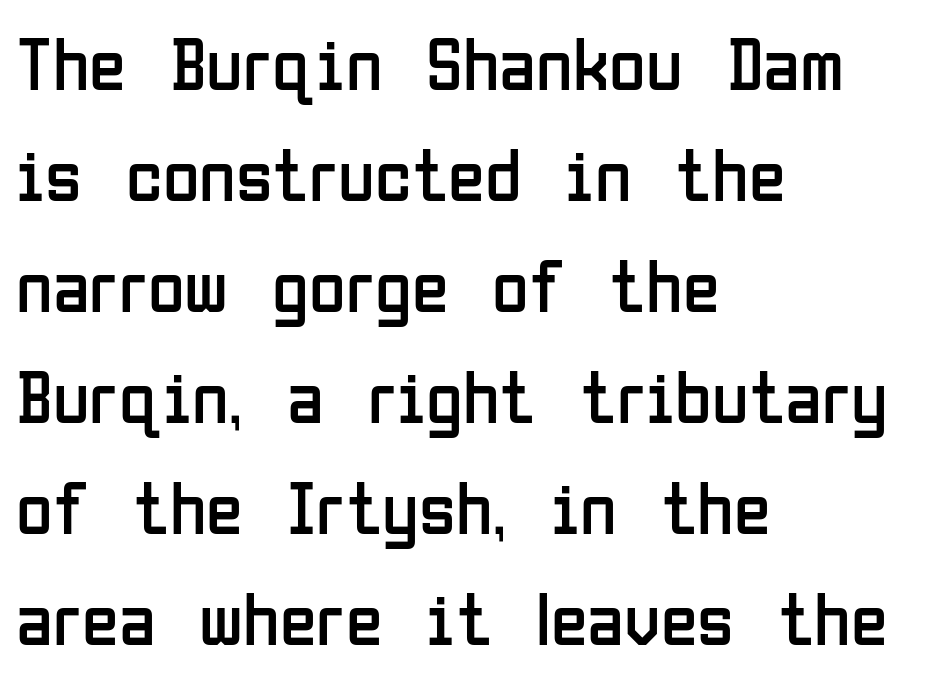
{"serif": "no", "italic": "no", "bold": "no", "weight": "regular", "width": "condensed", "stroke_contrast": "low", "x_height": "medium", "monospaced": "no", "underline": "no", "align": "left", "line_spacing": "normal", "line_spacing_ratio": 1.48, "letter_spacing": "normal", "letter_spacing_em": 0.0, "glyph_px": 75}
